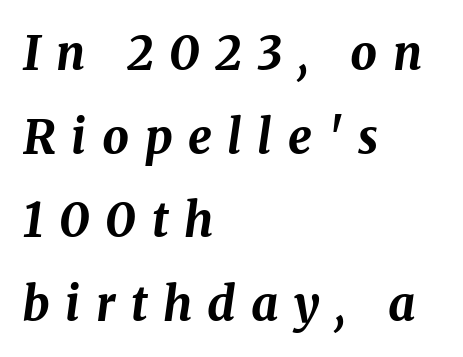
Horizontal alignment here is leftward, the default for most running prose. Tall strokes in this sample are angled rather than plumb. The glyphs have the mass of a bold cut. The line texture is sparse and dotted thanks to wide tracking.
